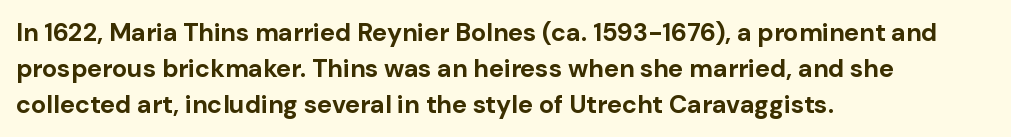
Nope, not italic — everything's standing straight. A normal amount of white space separates one row of letters from the next. Pretty heavy lettering here — definitely bold. Line starts are locked; line ends wander. Tracking here is standard; glyphs follow each other at the usual distance. Decoration check: the copy has no underline.
